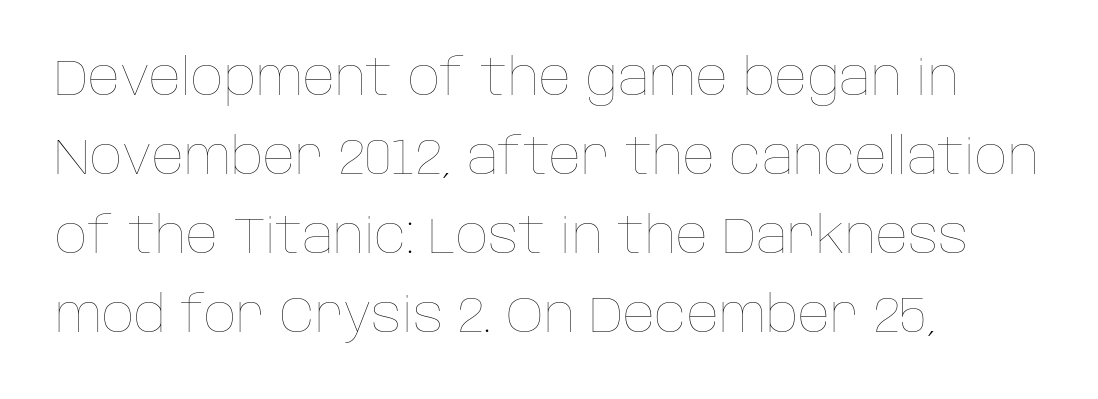
Q: Is the text bold? A: No.
Q: Is the text italic (slanted)? A: No, it is upright.
Q: Is the text underlined? A: No.
Q: How is the paragraph aligned? A: Left-aligned.
Q: Is the spacing between letters normal or unusually wide? A: Normal.
Q: Is the spacing between lines tight, normal or loose? A: Normal.
Q: Width (condensed, normal, or wide)? A: Normal.
Q: Stroke contrast? A: Low.
Q: x-height? A: Large.
Q: Monospaced? A: No.
